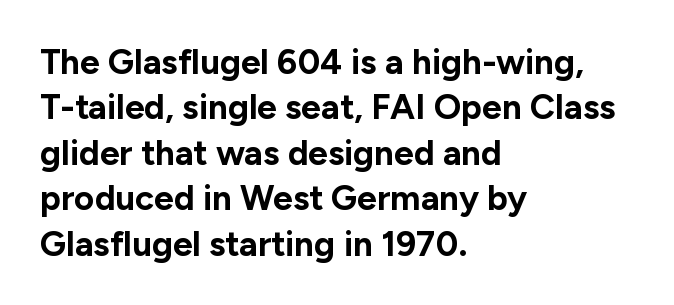
The image shows 35 px bold sans-serif type, upright; set left-aligned, normal line spacing (1.3x), normal letter spacing, not underlined; low stroke contrast and a medium x-height.
